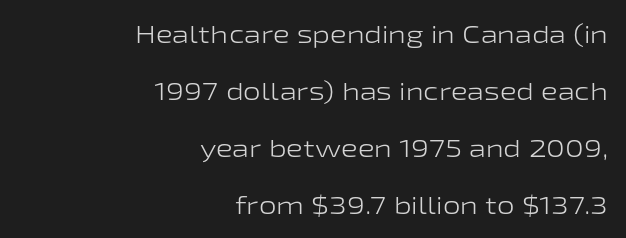
{"italic": "no", "bold": "no", "underline": "no", "align": "right", "line_spacing": "loose", "line_spacing_ratio": 2.28, "letter_spacing": "normal", "letter_spacing_em": 0.0, "glyph_px": 25}
